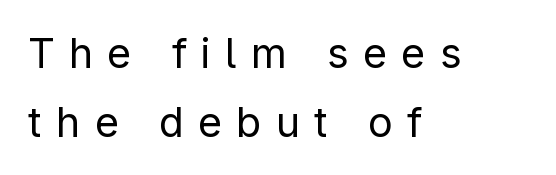
The specimen reads as upright at a glance. Weight class: somewhere from thin through regular. Stroke terminals: plain, sans-serif. In terms of letterspacing, this is a distinctly airy, spread setting. One-word summary of the alignment: left. In terms of leading, this rendering sits right in the middle.
